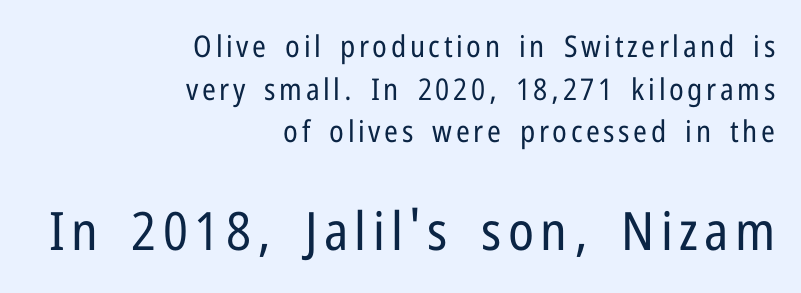
Q: Is the text bold? A: No.
Q: Is the text italic (slanted)? A: No, it is upright.
Q: Is the typeface a serif or a sans-serif typeface? A: Sans-serif.
Q: Is the text underlined? A: No.
Q: How is the paragraph aligned? A: Right-aligned.
Q: Is the spacing between lines tight, normal or loose? A: Normal.
Q: Which block of text is set in a larger size, the first (top) or the second (bottom)? A: The second (bottom) one.
Q: Width (condensed, normal, or wide)? A: Condensed.
Q: Stroke contrast? A: Low.
Q: x-height? A: Medium.
Q: Monospaced? A: No.
